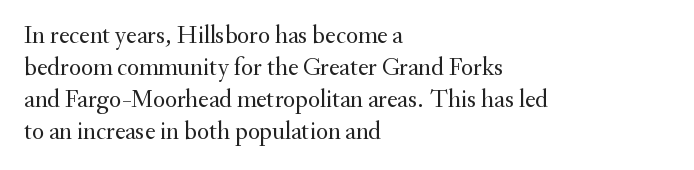
Glance below the letters and you will spot only blank space. The weight tops out at a normal text grade. Teacher's note: observe the even left margin — that is flush-left alignment. Interline gaps are of average width in this sample. In terms of posture, this sample is upright.
